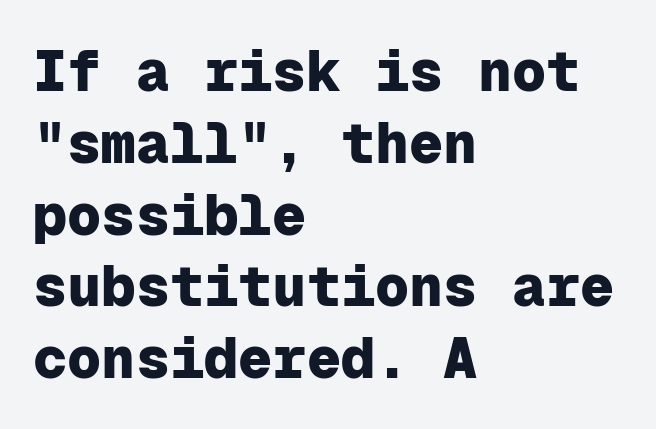
Each letter, wide or thin by design, is forced into the same width here. Every row of glyphs begins at an identical x-position on the left. Does extra space separate the letters? No, they use regular spacing. A roman cut, with each character standing at attention. One glance says typical: line gaps are just what's usual.
